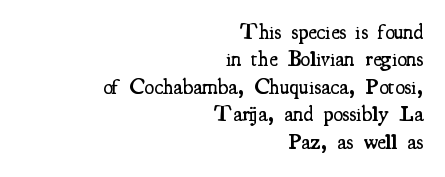
Q: Is the text bold? A: Semi-bold.
Q: Is the text italic (slanted)? A: No, it is upright.
Q: Is the text underlined? A: No.
Q: How is the paragraph aligned? A: Right-aligned.
Q: Is the spacing between letters normal or unusually wide? A: Normal.
Q: Is the spacing between lines tight, normal or loose? A: Normal.
